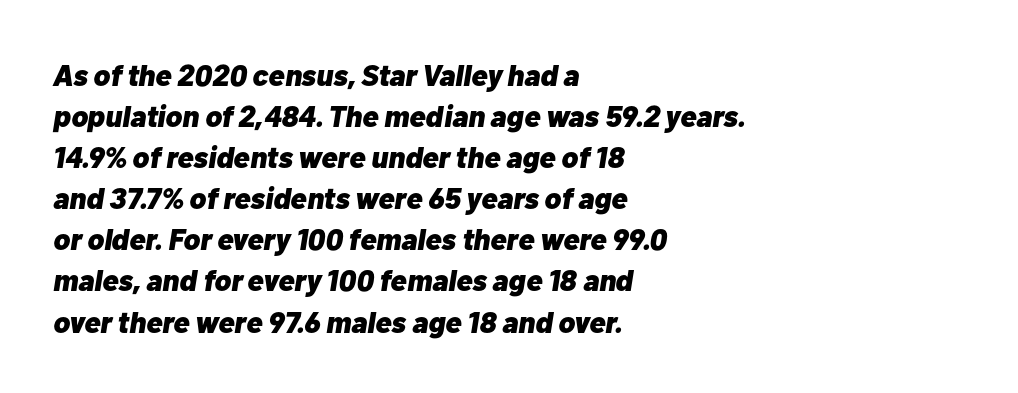
This rendering uses left alignment, leaving the right contour irregular. A typesetter would mark this as italic. Is the type bold? Yes — the strokes are clearly thick and heavy. No extra tracking has been applied to these lines.
